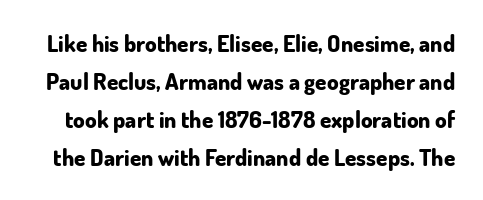
The strokes are fattened all the way to bold. This sample uses an upright cut, with every glyph sitting square on the baseline. Each new line begins a customary step beneath the previous one. The passage shown is not underscored anywhere.
